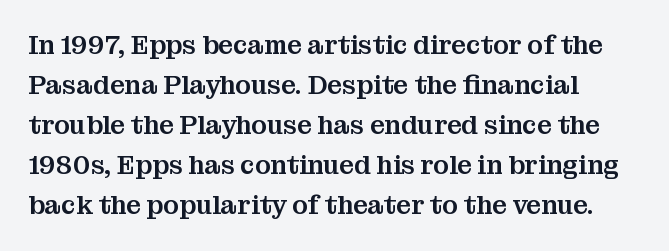
The image shows 26 px text type, upright; set left-aligned, normal line spacing (1.54x), normal letter spacing, not underlined.
